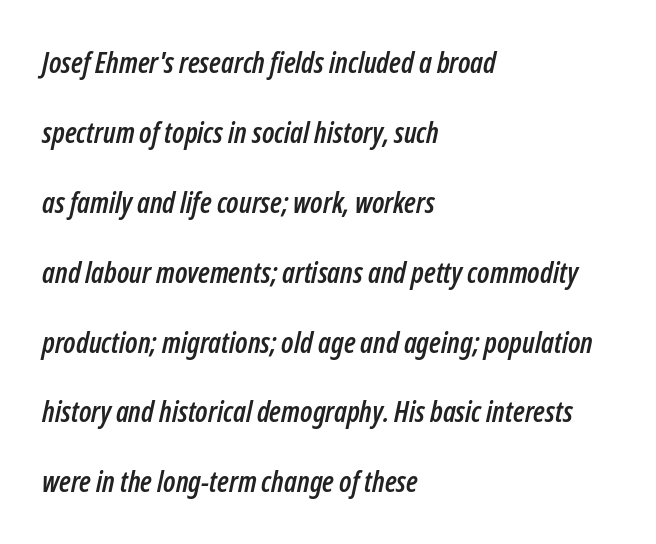
The image shows 29 px condensed type, italic (leaning right); set left-aligned, loose line spacing (2.41x), normal letter spacing, not underlined; low stroke contrast and a medium x-height.
